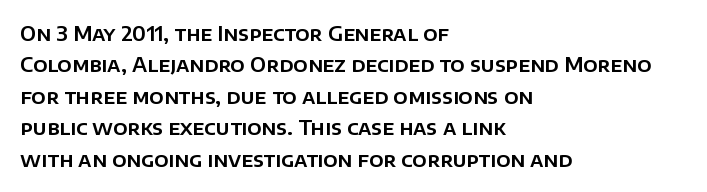
The image shows 20 px text type, upright; set left-aligned, normal line spacing (1.57x), normal letter spacing, not underlined.
